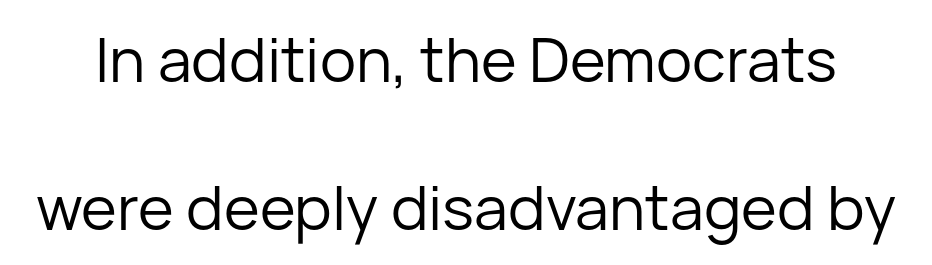
These lines stand farther apart than default settings would place them. The lettering stays uniformly vertical, giving the passage a roman look. The letterforms sit shoulder to shoulder at normal distance. Clear beneath every line of the passage.
